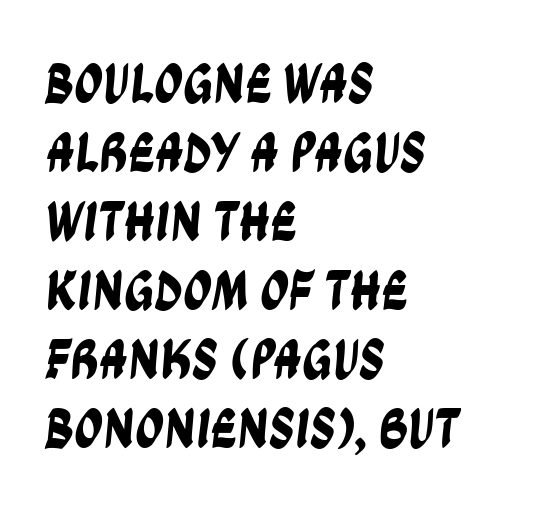
Q: Is the typeface a serif or a sans-serif typeface? A: Sans-serif.
Q: Is the text underlined? A: No.
Q: How is the paragraph aligned? A: Left-aligned.
Q: Is the spacing between letters normal or unusually wide? A: Normal.
Q: Width (condensed, normal, or wide)? A: Condensed.
Q: Stroke contrast? A: Low.
Q: x-height? A: Large.
Q: Monospaced? A: No.
